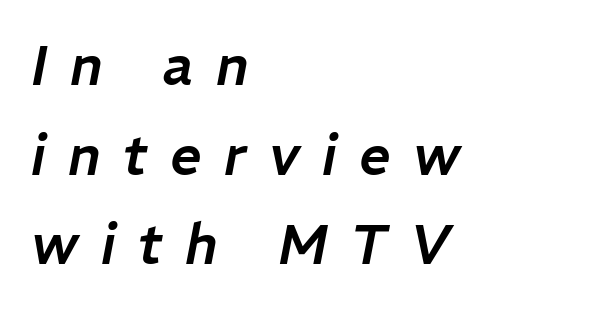
Is this a fixed-width face? No — the glyphs have proportional, varying widths. The paragraph shown leans on its left margin. Just letters on the line, the space beneath them empty. Baseline-to-baseline distance is the conventional proportion of letter height. The glyphs look as if they've been sheared to an angle.
